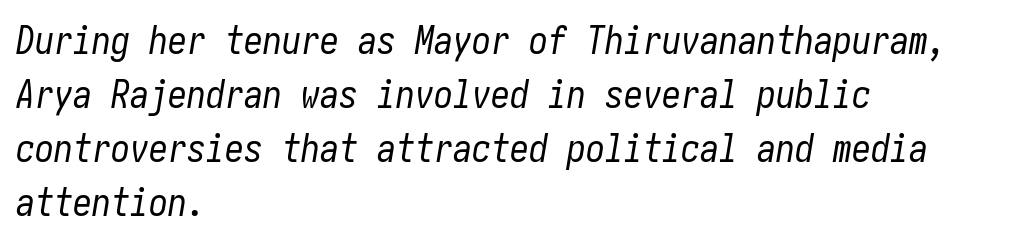
The paragraph shown leans on its left margin. The rendering uses a moderate line-height, typical for paragraphs. In terms of posture, this sample is oblique. The horizontal fit of the characters is conventional and even.
